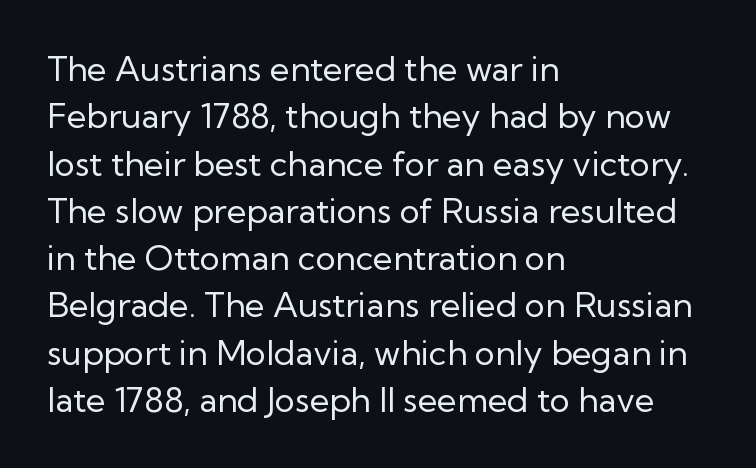
Q: Is the text bold? A: No.
Q: Is the text italic (slanted)? A: No, it is upright.
Q: Is the typeface a serif or a sans-serif typeface? A: Sans-serif.
Q: Is the text underlined? A: No.
Q: How is the paragraph aligned? A: Left-aligned.
Q: Is the spacing between letters normal or unusually wide? A: Normal.
Q: Is the spacing between lines tight, normal or loose? A: Normal.
Q: Width (condensed, normal, or wide)? A: Normal.
Q: Stroke contrast? A: Low.
Q: x-height? A: Medium.
Q: Monospaced? A: No.
